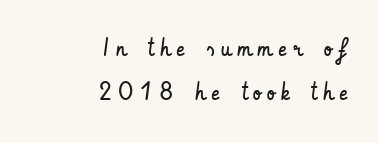
The face used here is rendered with a markedly widened letterfit. Lines of text with bare space underneath. The letters stand straight up with perfectly vertical stems. Weight: regular or lighter. Each line ends at the same right margin while the left side varies.
